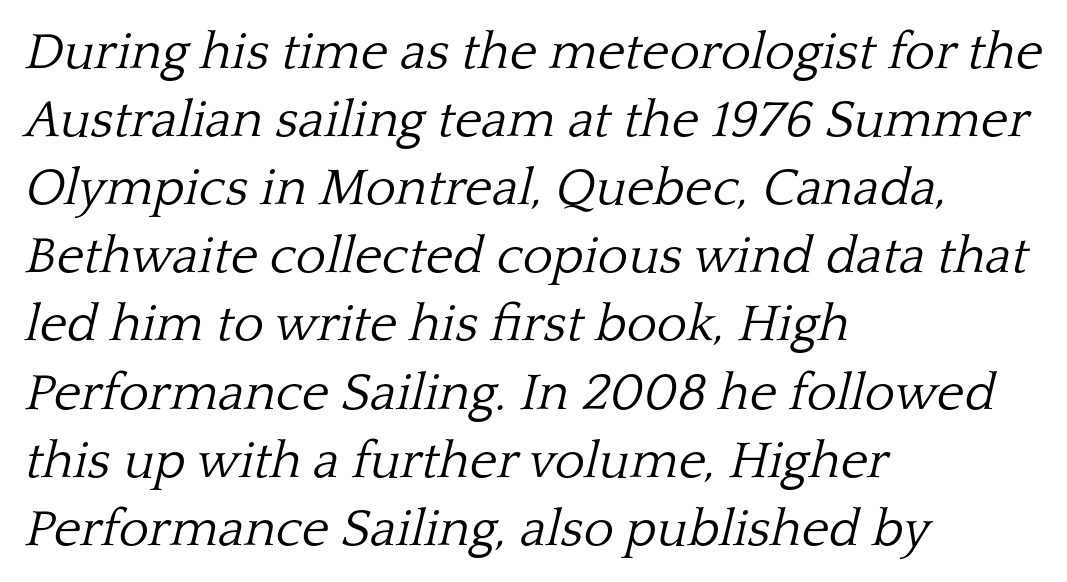
{"serif": "yes", "italic": "yes", "lean": "right", "slant_degrees": 13, "bold": "no", "weight": "light", "width": "normal", "stroke_contrast": "low", "x_height": "medium", "monospaced": "no", "underline": "no", "align": "left", "line_spacing": "normal", "line_spacing_ratio": 1.31, "letter_spacing": "normal", "letter_spacing_em": 0.0, "glyph_px": 52}
